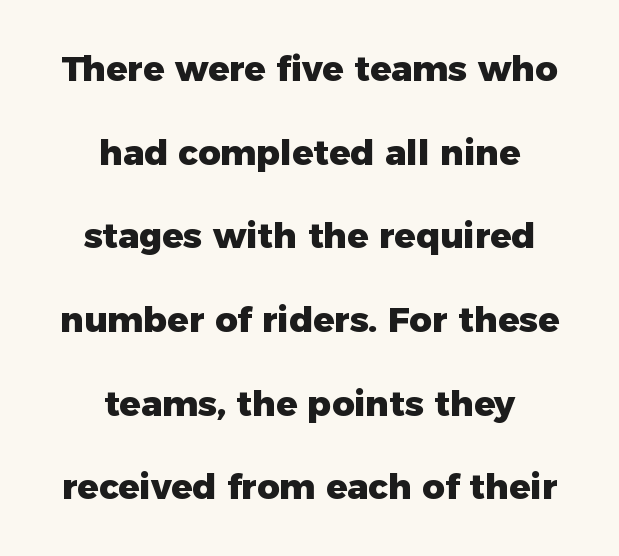
The image shows 35 px heavy sans-serif type, upright; set centered, loose line spacing (2.39x), normal letter spacing, not underlined; low stroke contrast and a medium x-height.
